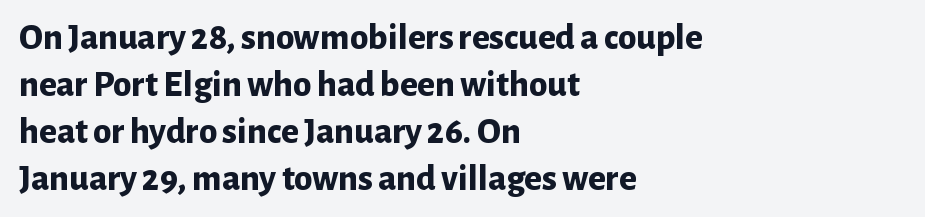
Q: Is the text bold? A: Yes.
Q: Is the text italic (slanted)? A: No, it is upright.
Q: Is the typeface a serif or a sans-serif typeface? A: Sans-serif.
Q: Is the text underlined? A: No.
Q: How is the paragraph aligned? A: Left-aligned.
Q: Is the spacing between letters normal or unusually wide? A: Normal.
Q: Is the spacing between lines tight, normal or loose? A: Normal.
Q: Width (condensed, normal, or wide)? A: Normal.
Q: Stroke contrast? A: Low.
Q: x-height? A: Medium.
Q: Monospaced? A: No.
